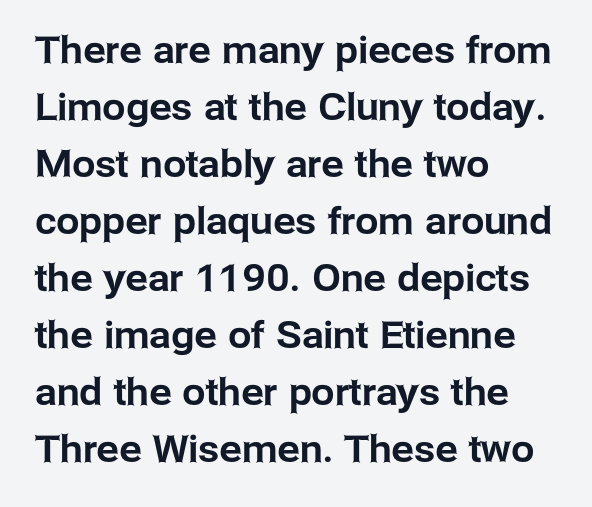
Q: Is the text italic (slanted)? A: No, it is upright.
Q: Is the typeface a serif or a sans-serif typeface? A: Sans-serif.
Q: Is the text underlined? A: No.
Q: How is the paragraph aligned? A: Left-aligned.
Q: Is the spacing between letters normal or unusually wide? A: Normal.
Q: Is the spacing between lines tight, normal or loose? A: Normal.
Q: Width (condensed, normal, or wide)? A: Normal.
Q: Stroke contrast? A: Low.
Q: x-height? A: Medium.
Q: Monospaced? A: No.
